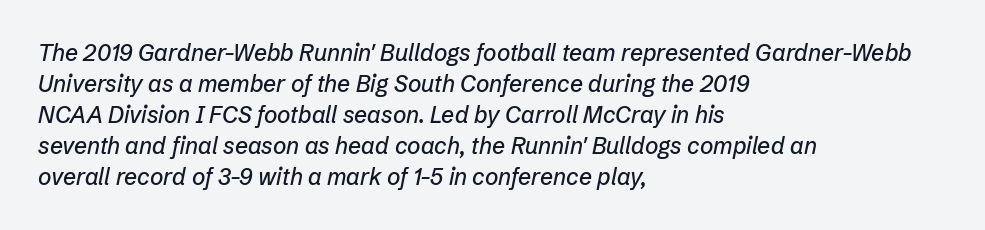
{"italic": "yes", "lean": "right", "slant_degrees": 12, "underline": "no", "align": "left", "line_spacing": "normal", "line_spacing_ratio": 1.35, "letter_spacing": "normal", "letter_spacing_em": 0.0, "glyph_px": 23}
